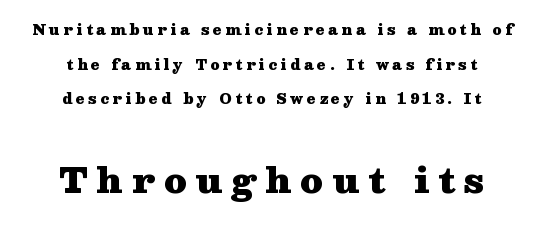
Q: Is the text bold? A: Yes.
Q: Is the text italic (slanted)? A: No, it is upright.
Q: Is the typeface a serif or a sans-serif typeface? A: Serif.
Q: Is the text underlined? A: No.
Q: How is the paragraph aligned? A: Centered.
Q: Is the spacing between letters normal or unusually wide? A: Unusually wide.
Q: Is the spacing between lines tight, normal or loose? A: Loose.
Q: Which block of text is set in a larger size, the first (top) or the second (bottom)? A: The second (bottom) one.
Q: Width (condensed, normal, or wide)? A: Wide.
Q: Stroke contrast? A: Medium.
Q: x-height? A: Medium.
Q: Monospaced? A: No.
